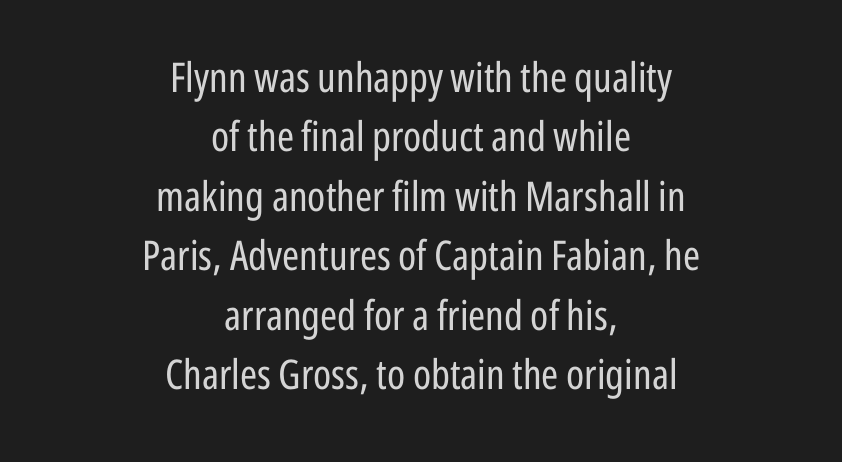
{"serif": "no", "italic": "no", "bold": "no", "weight": "regular", "width": "condensed", "stroke_contrast": "low", "x_height": "medium", "monospaced": "no", "underline": "no", "align": "center", "line_spacing": "normal", "line_spacing_ratio": 1.45, "letter_spacing": "normal", "letter_spacing_em": 0.0, "glyph_px": 41}
